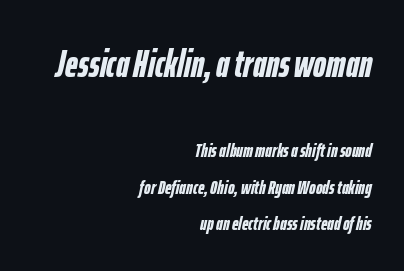
{"italic": "yes", "lean": "right", "slant_degrees": 12, "bold": "yes", "weight": "semibold", "width": "condensed", "stroke_contrast": "low", "x_height": "medium", "monospaced": "no", "underline": "no", "align": "right", "line_spacing_ratio": 1.82, "letter_spacing": "normal", "letter_spacing_em": 0.0, "larger_block": "first", "size_ratio": 1.95, "glyph_px": 39}
